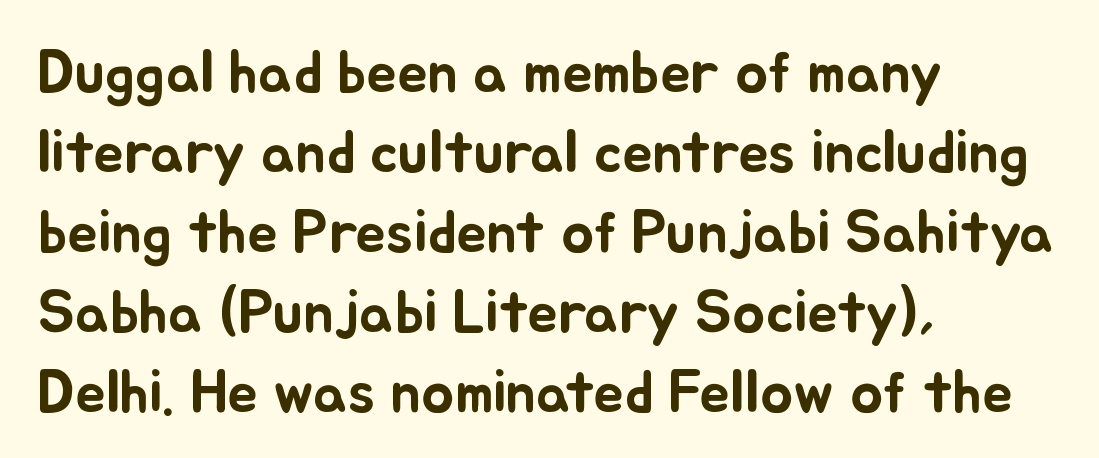
{"italic": "no", "width": "normal", "stroke_contrast": "low", "x_height": "small", "monospaced": "no", "underline": "no", "align": "left", "line_spacing": "normal", "line_spacing_ratio": 1.31, "letter_spacing": "normal", "letter_spacing_em": 0.0, "glyph_px": 61}
